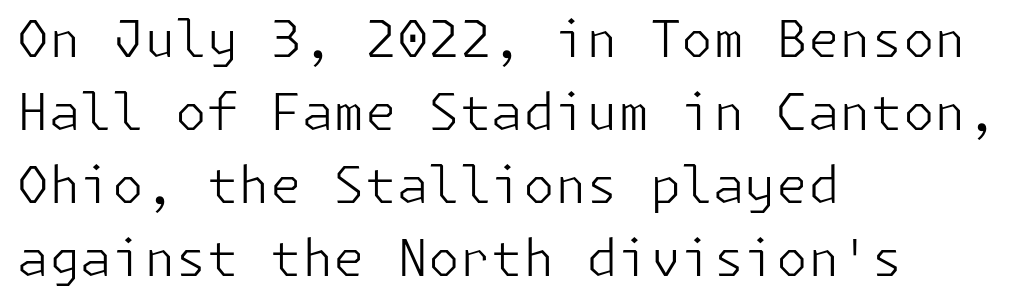
The image shows 51 px light sans-serif type, upright; set left-aligned, normal line spacing (1.43x), normal letter spacing, not underlined; low stroke contrast and a medium x-height.
